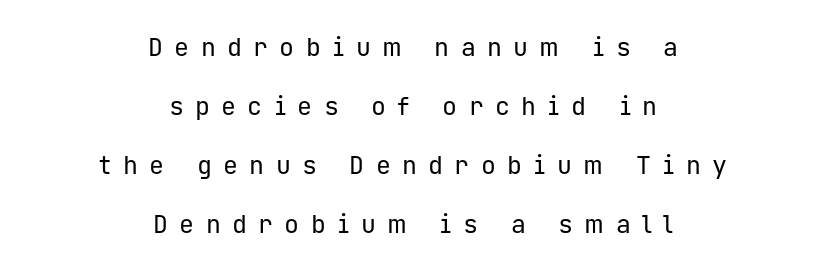
Posture: straight, roman, zero tilt. Bare-footed words on every line. Stroke thickness stays within the range of a standard reading face or lighter. Whoever set this chose breathing room over compactness in the vertical rhythm. Honestly, the letter spacing is so wide it's the main thing you notice. The compositor balanced each line on the midline.
